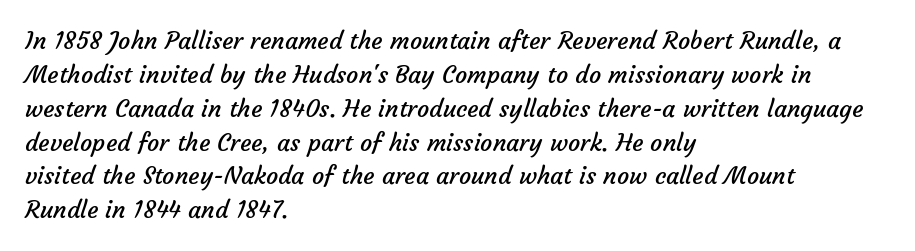
{"bold": "no", "underline": "no", "align": "left", "line_spacing": "normal", "line_spacing_ratio": 1.41, "letter_spacing": "normal", "letter_spacing_em": 0.0, "glyph_px": 24}
